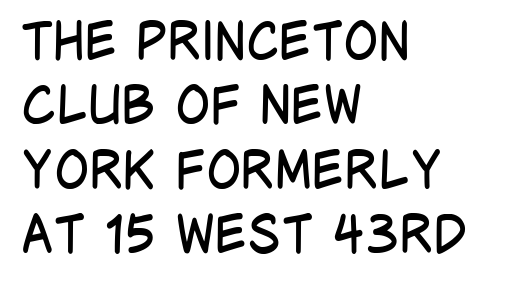
{"serif": "no", "italic": "no", "bold": "no", "weight": "regular", "width": "condensed", "stroke_contrast": "low", "x_height": "large", "monospaced": "no", "underline": "no", "align": "left", "line_spacing_ratio": 1.24, "letter_spacing": "normal", "letter_spacing_em": 0.0, "glyph_px": 52}
